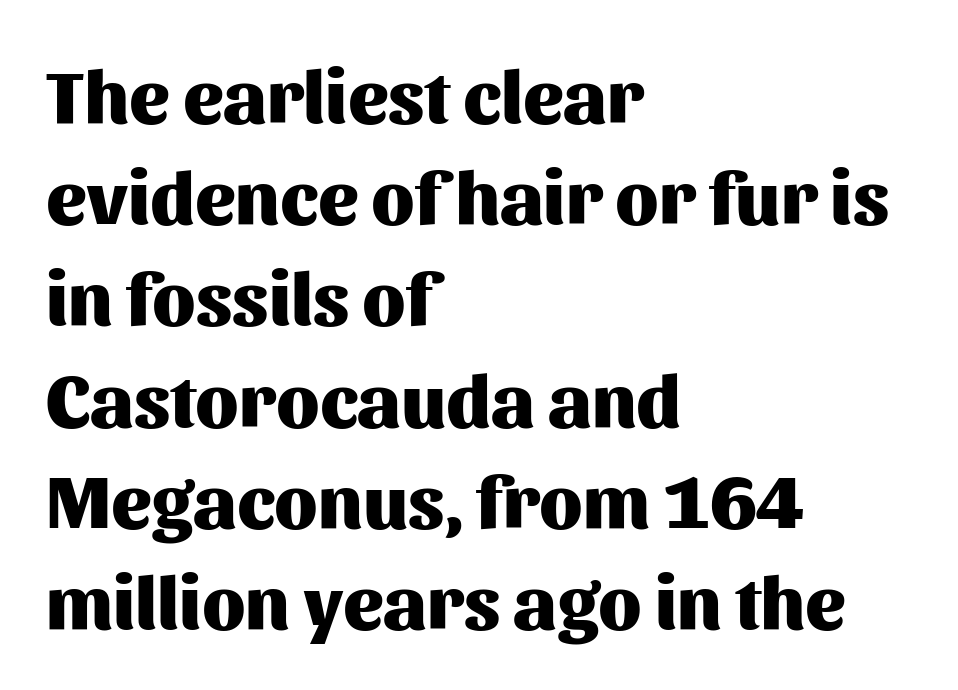
{"serif": "no", "italic": "no", "bold": "yes", "weight": "heavy", "width": "normal", "stroke_contrast": "medium", "x_height": "medium", "monospaced": "no", "underline": "no", "align": "left", "line_spacing": "normal", "line_spacing_ratio": 1.35, "letter_spacing": "normal", "letter_spacing_em": 0.0, "glyph_px": 75}
